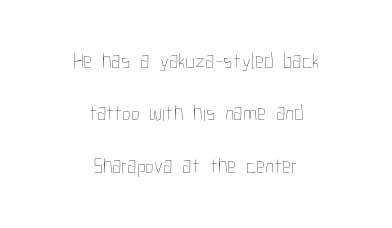
Q: Is the text bold? A: No.
Q: Is the text italic (slanted)? A: No, it is upright.
Q: Is the text underlined? A: No.
Q: How is the paragraph aligned? A: Centered.
Q: Is the spacing between letters normal or unusually wide? A: Normal.
Q: Is the spacing between lines tight, normal or loose? A: Loose.
